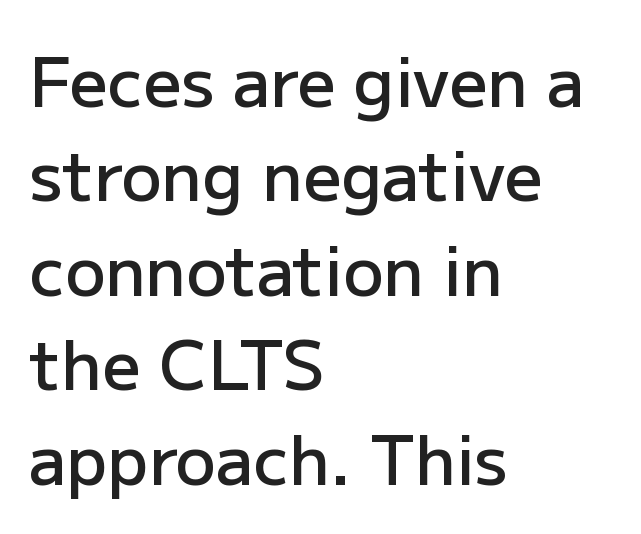
The image shows 67 px semibold sans-serif type, upright; set left-aligned, normal line spacing (1.41x), normal letter spacing, not underlined; low stroke contrast and a medium x-height.
